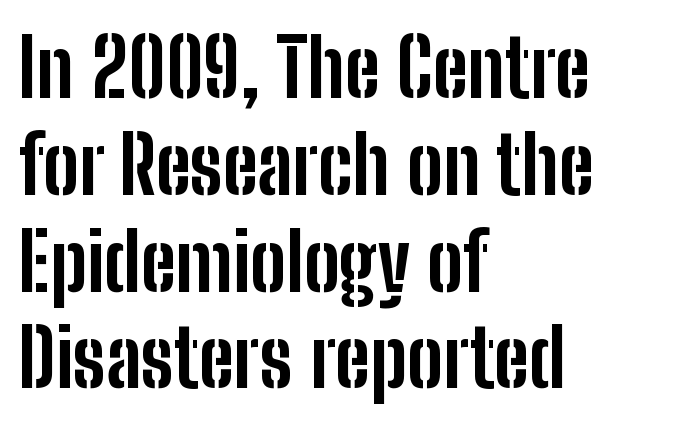
{"serif": "no", "italic": "no", "bold": "yes", "weight": "bold", "width": "condensed", "stroke_contrast": "low", "x_height": "medium", "monospaced": "no", "underline": "no", "align": "left", "line_spacing_ratio": 1.21, "letter_spacing": "normal", "letter_spacing_em": 0.0, "glyph_px": 80}
